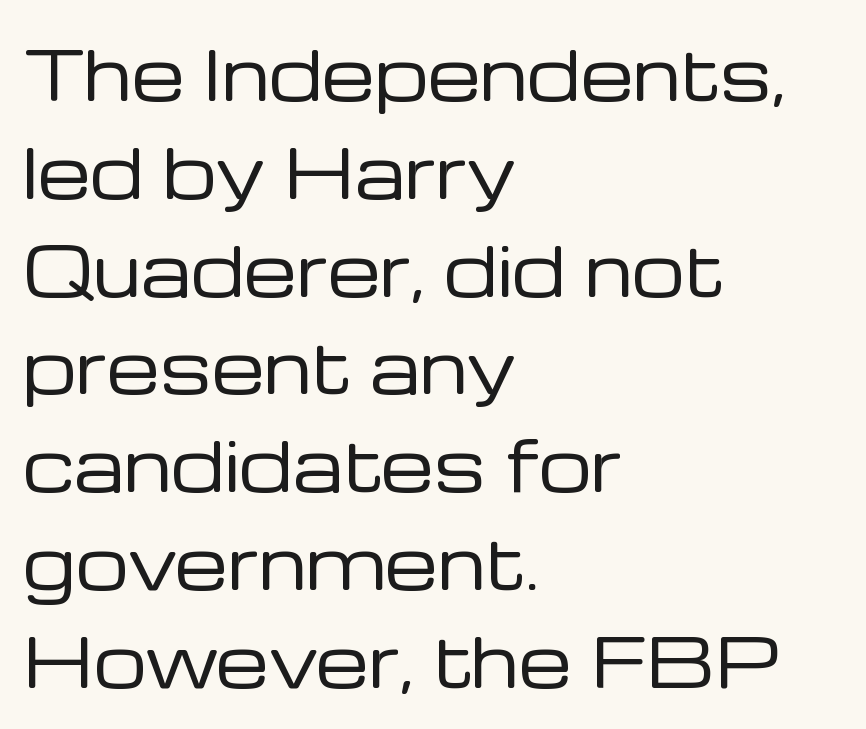
The image shows 67 px regular-weight sans-serif type, upright; set left-aligned, normal line spacing (1.46x), normal letter spacing, not underlined; low stroke contrast and a medium x-height.
